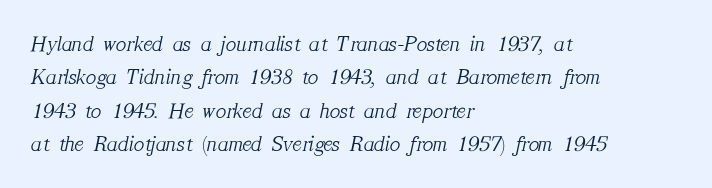
Observe the lean: these are italic letterforms. Stroke thickness stays within the range of a standard reading face or lighter. Horizontal alignment here is leftward, the default for most running prose. Default kerning and tracking; the words read as compact shapes. The gap between lines stays unmarked. The rendering uses a moderate line-height, typical for paragraphs.
